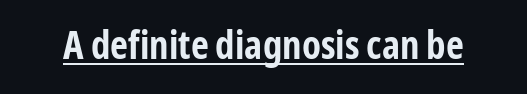
A rule runs beneath these lines of type. A typesetter would call this proportional, since set widths differ per character. Unlike a traditional serif, this face leaves its strokes unadorned. This is the regular roman posture of the typeface.
